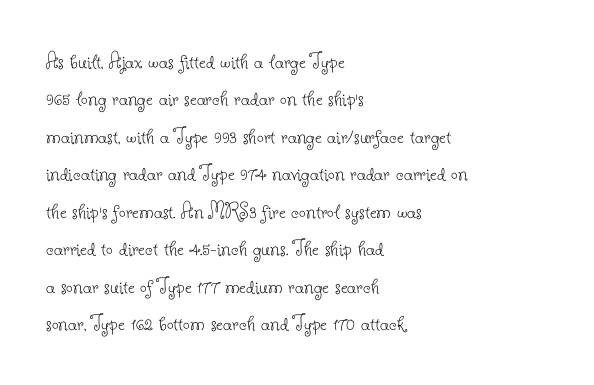
The image shows 24 px text type, upright; set left-aligned, normal line spacing (1.56x), normal letter spacing, not underlined.
